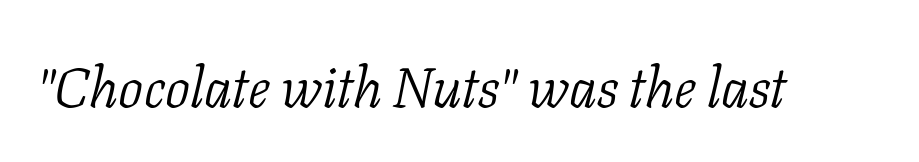
Compared with ordinary roman type, these characters are visibly tilted. Tracking value appears to be zero — textbook default spacing. The font is comparable to plain body text, perhaps lighter. Typographically, this falls in the serif category. Each letter keeps its own natural width here, so spacing adapts to shape. Check under the words: just untouched page.
